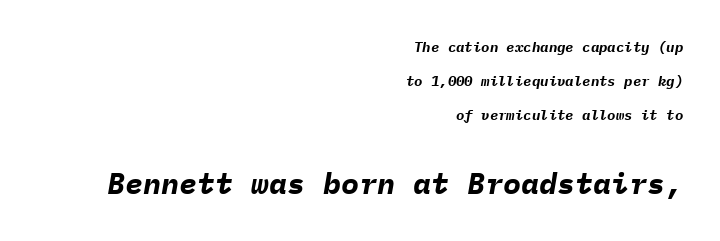
{"italic": "yes", "lean": "right", "slant_degrees": 9, "bold": "yes", "weight": "bold", "width": "normal", "stroke_contrast": "low", "x_height": "medium", "monospaced": "yes", "underline": "no", "align": "right", "line_spacing": "loose", "line_spacing_ratio": 2.43, "letter_spacing": "normal", "letter_spacing_em": 0.0, "larger_block": "second", "size_ratio": 2.14, "glyph_px": 30}
